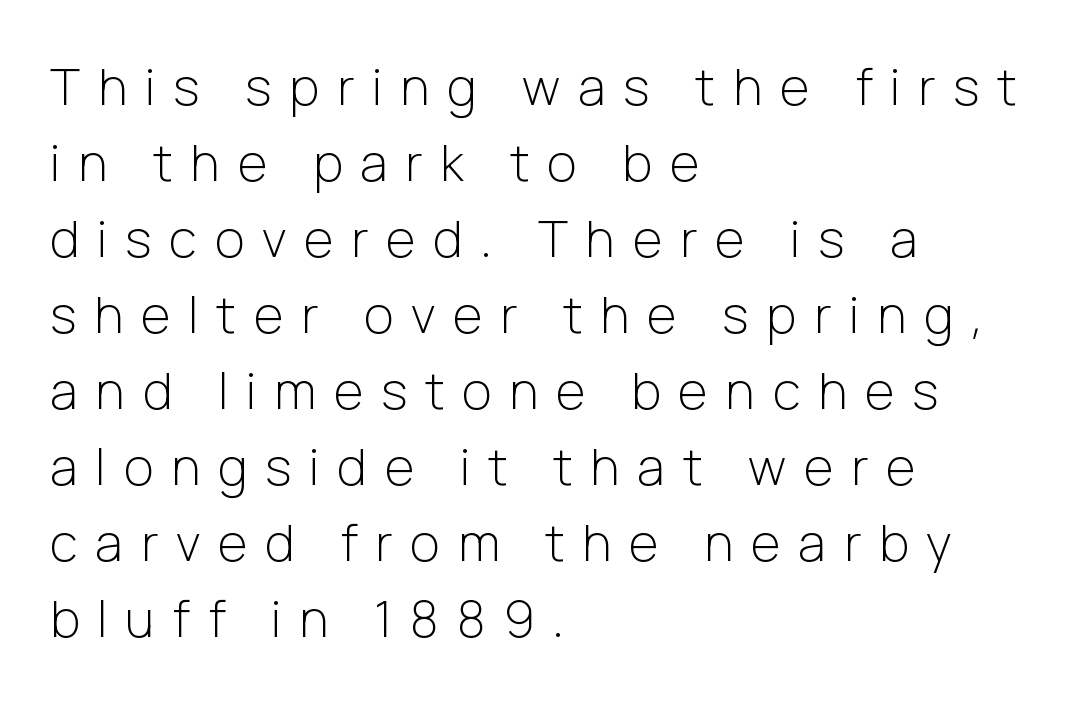
The image shows 51 px light sans-serif type, upright; set left-aligned, normal line spacing (1.49x), unusually wide letter spacing (+0.35 em), not underlined; low stroke contrast and a medium x-height.
